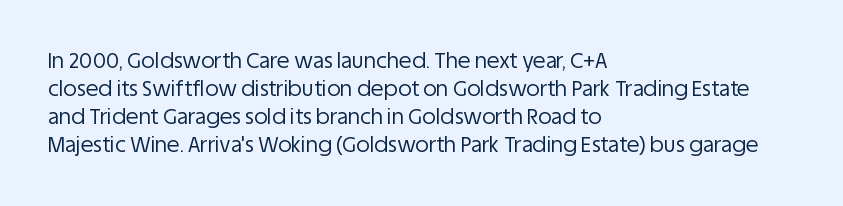
{"italic": "no", "bold": "no", "underline": "no", "align": "left", "line_spacing": "normal", "line_spacing_ratio": 1.33, "letter_spacing": "normal", "letter_spacing_em": 0.0, "glyph_px": 21}
